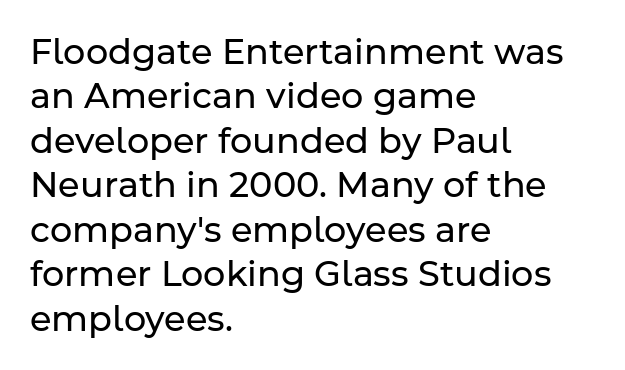
Here the designer chose a conventional face with non-uniform glyph widths. Letters rest on an invisible, unmarked baseline. Words appear dense and cohesive because spacing is normal. The glyphs in this specimen are sans serif.
